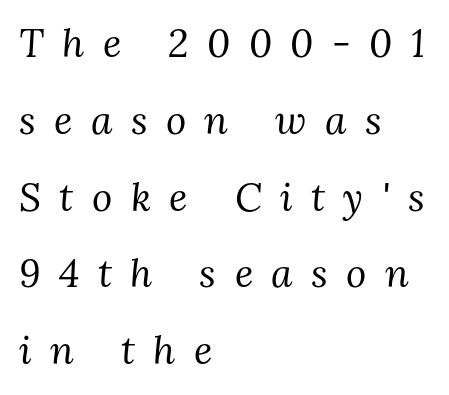
The specimen omits any rule beneath the text block's lines. Examine the stroke ends and you'll spot serifs. The setting favours the left margin, as ordinary paragraphs usually do. Vertical spacing — loose.
